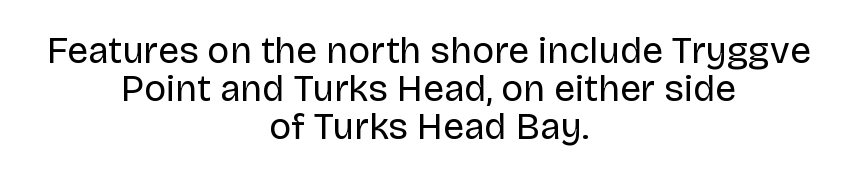
Q: Is the text bold? A: No.
Q: Is the text italic (slanted)? A: No, it is upright.
Q: Is the typeface a serif or a sans-serif typeface? A: Sans-serif.
Q: Is the text underlined? A: No.
Q: How is the paragraph aligned? A: Centered.
Q: Is the spacing between letters normal or unusually wide? A: Normal.
Q: Is the spacing between lines tight, normal or loose? A: Tight.
Q: Width (condensed, normal, or wide)? A: Normal.
Q: Stroke contrast? A: Low.
Q: x-height? A: Large.
Q: Monospaced? A: No.
